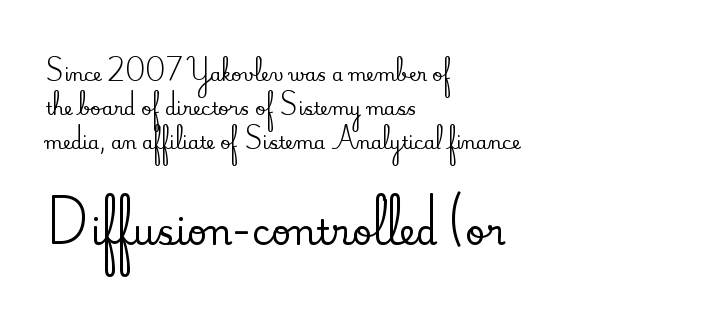
{"serif": "yes", "italic": "no", "width": "normal", "stroke_contrast": "medium", "x_height": "small", "monospaced": "no", "underline": "no", "align": "left", "line_spacing_ratio": 1.88, "letter_spacing": "normal", "letter_spacing_em": 0.0, "larger_block": "second", "size_ratio": 1.94, "glyph_px": 35}
